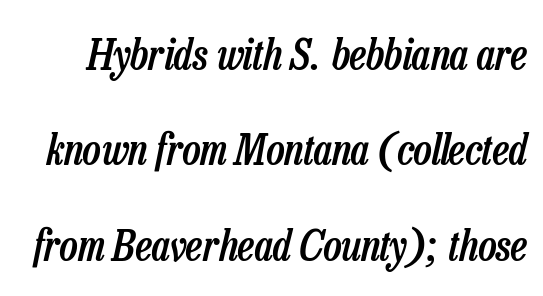
The image shows 43 px semibold, condensed type, italic (leaning right); set loose line spacing (2.22x), normal letter spacing, not underlined; low stroke contrast and a medium x-height.
